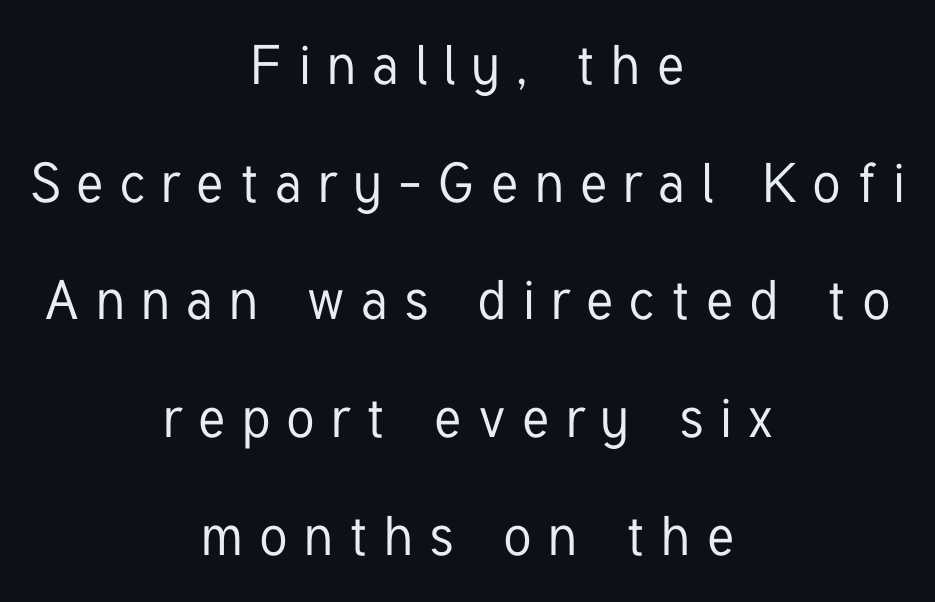
{"serif": "no", "italic": "no", "width": "condensed", "stroke_contrast": "low", "x_height": "medium", "monospaced": "no", "underline": "no", "align": "center", "line_spacing": "loose", "line_spacing_ratio": 2.14, "letter_spacing": "wide", "letter_spacing_em": 0.3, "glyph_px": 55}
